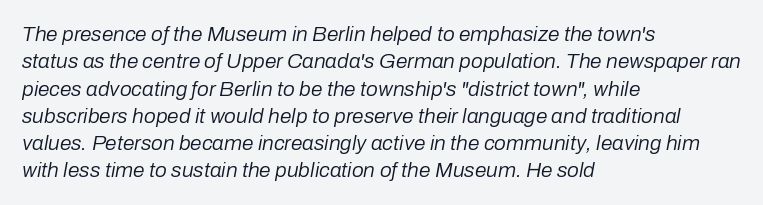
{"italic": "yes", "lean": "right", "slant_degrees": 10, "bold": "no", "underline": "no", "align": "left", "line_spacing": "normal", "line_spacing_ratio": 1.3, "letter_spacing": "normal", "letter_spacing_em": 0.0, "glyph_px": 21}
